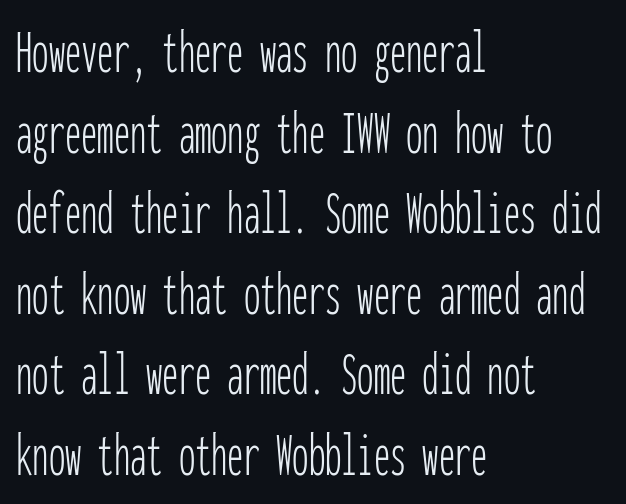
Q: Is the text bold? A: No.
Q: Is the text italic (slanted)? A: No, it is upright.
Q: Is the typeface a serif or a sans-serif typeface? A: Sans-serif.
Q: Is the text underlined? A: No.
Q: How is the paragraph aligned? A: Left-aligned.
Q: Is the spacing between letters normal or unusually wide? A: Normal.
Q: Width (condensed, normal, or wide)? A: Condensed.
Q: Stroke contrast? A: Low.
Q: x-height? A: Medium.
Q: Monospaced? A: Yes.
